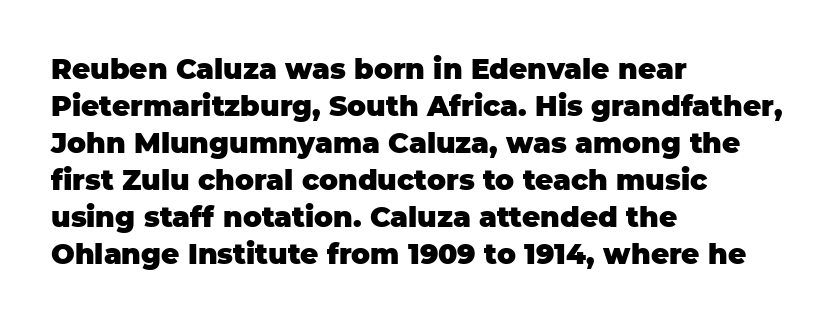
Q: Is the text bold? A: Yes.
Q: Is the text italic (slanted)? A: No, it is upright.
Q: Is the typeface a serif or a sans-serif typeface? A: Sans-serif.
Q: Is the text underlined? A: No.
Q: How is the paragraph aligned? A: Left-aligned.
Q: Is the spacing between letters normal or unusually wide? A: Normal.
Q: Is the spacing between lines tight, normal or loose? A: Normal.
Q: Width (condensed, normal, or wide)? A: Normal.
Q: Stroke contrast? A: Low.
Q: x-height? A: Large.
Q: Monospaced? A: No.
